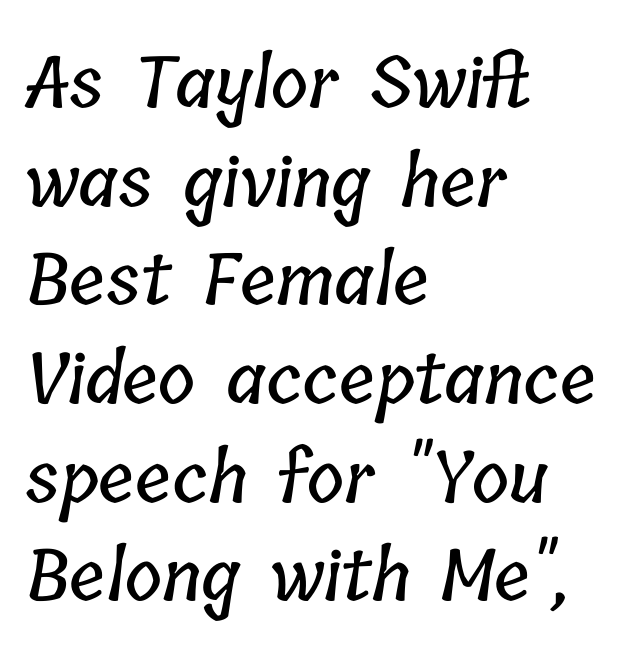
The image shows 71 px condensed type; set left-aligned, normal line spacing (1.39x), normal letter spacing, not underlined; low stroke contrast and a medium x-height.
